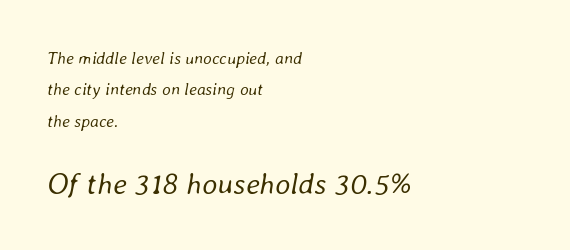
The image shows 30 px regular-weight type, italic (leaning right); set left-aligned, line spacing 1.85x, normal letter spacing, not underlined; the second (bottom) block is 1.76x larger; low stroke contrast and a medium x-height.
